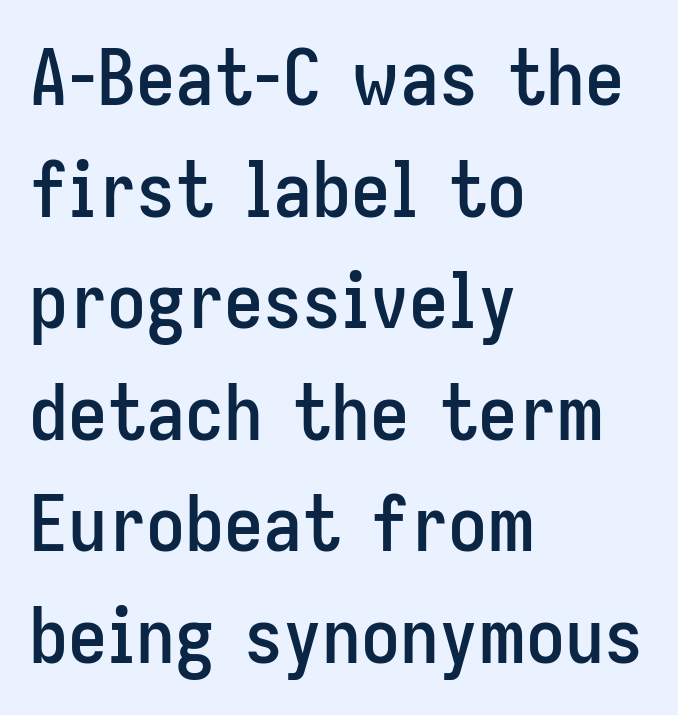
The image shows 78 px condensed sans-serif type, upright; set left-aligned, normal line spacing (1.43x), normal letter spacing, not underlined; low stroke contrast and a medium x-height.
